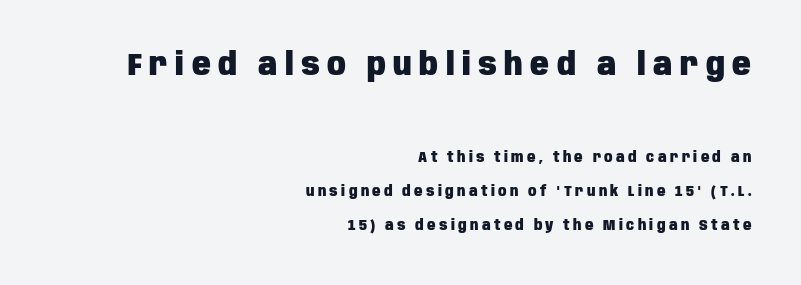
{"serif": "no", "italic": "no", "bold": "yes", "weight": "heavy", "width": "condensed", "stroke_contrast": "low", "x_height": "large", "monospaced": "no", "underline": "no", "align": "right", "line_spacing": "loose", "line_spacing_ratio": 2.43, "letter_spacing": "wide", "letter_spacing_em": 0.24, "larger_block": "first", "size_ratio": 2.21, "glyph_px": 31}
